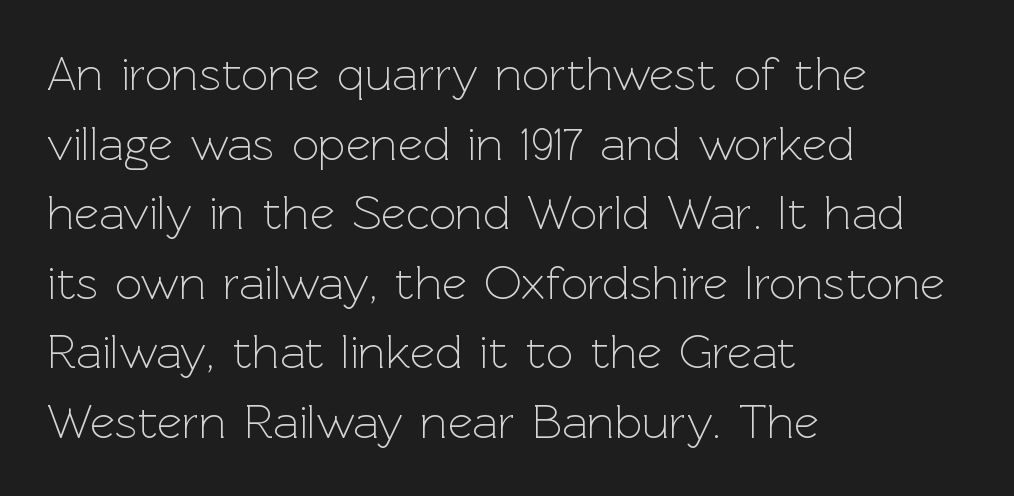
Unbolded letterforms with no extra heft. A sans-serif font was chosen for this passage. The baseline area is clear. Normally led — the rows are evenly, conventionally spaced.
